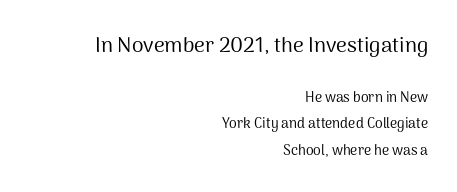
The image shows 21 px text type, upright; set right-aligned, loose line spacing (1.9x), normal letter spacing, not underlined; the first (top) block is 1.5x larger.
